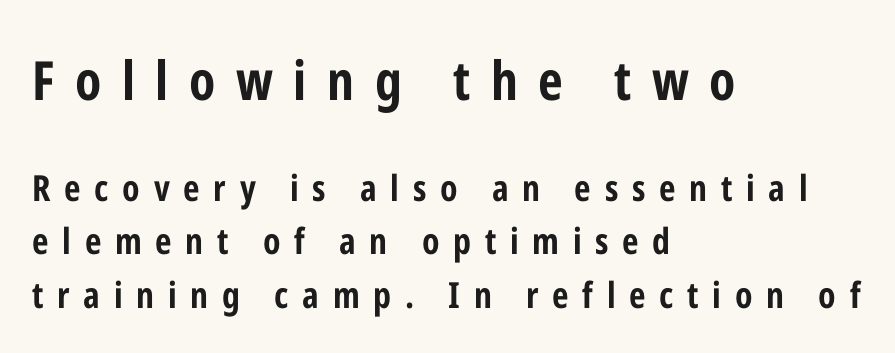
{"serif": "no", "italic": "no", "bold": "yes", "weight": "bold", "width": "condensed", "stroke_contrast": "low", "x_height": "medium", "monospaced": "no", "underline": "no", "align": "left", "line_spacing": "normal", "line_spacing_ratio": 1.49, "letter_spacing": "wide", "letter_spacing_em": 0.38, "larger_block": "first", "size_ratio": 1.5, "glyph_px": 54}
